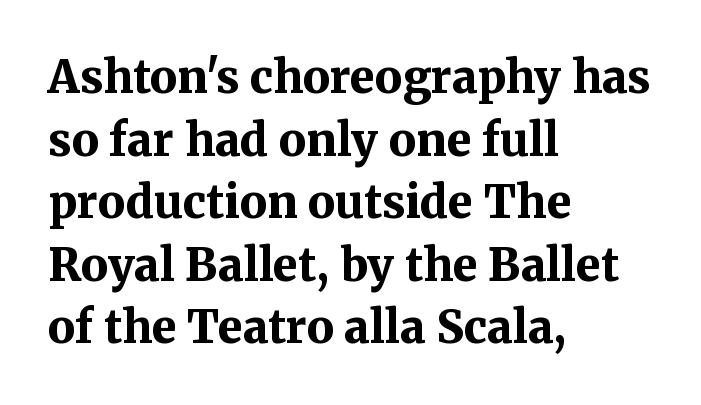
The passage shown is typed in a proportional face where columns would drift. Clear beneath every line of the passage. Characters remain perfectly vertical along every line. Students, observe: this is what conventionally led text looks like. Heavy, bold letterforms. Letter spacing: default.
